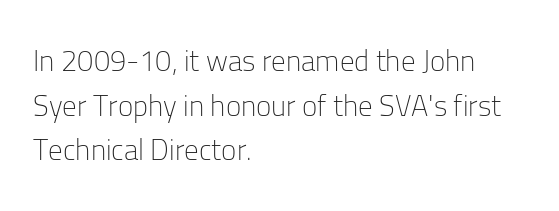
{"serif": "no", "italic": "no", "bold": "no", "weight": "light", "width": "normal", "stroke_contrast": "low", "x_height": "medium", "monospaced": "no", "underline": "no", "align": "left", "line_spacing": "normal", "line_spacing_ratio": 1.54, "letter_spacing": "normal", "letter_spacing_em": 0.0, "glyph_px": 29}
